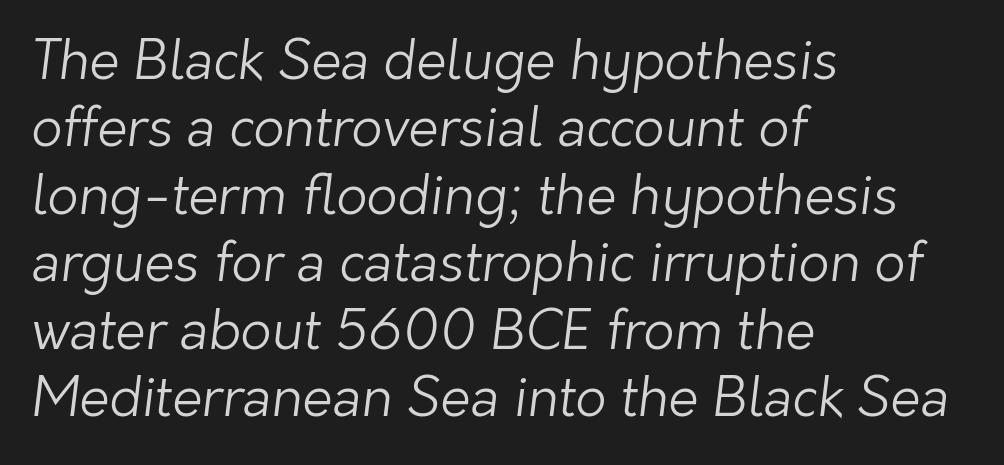
{"serif": "no", "bold": "no", "weight": "light", "width": "normal", "stroke_contrast": "low", "x_height": "medium", "monospaced": "no", "underline": "no", "align": "left", "line_spacing": "normal", "line_spacing_ratio": 1.25, "letter_spacing": "normal", "letter_spacing_em": 0.0, "glyph_px": 54}
